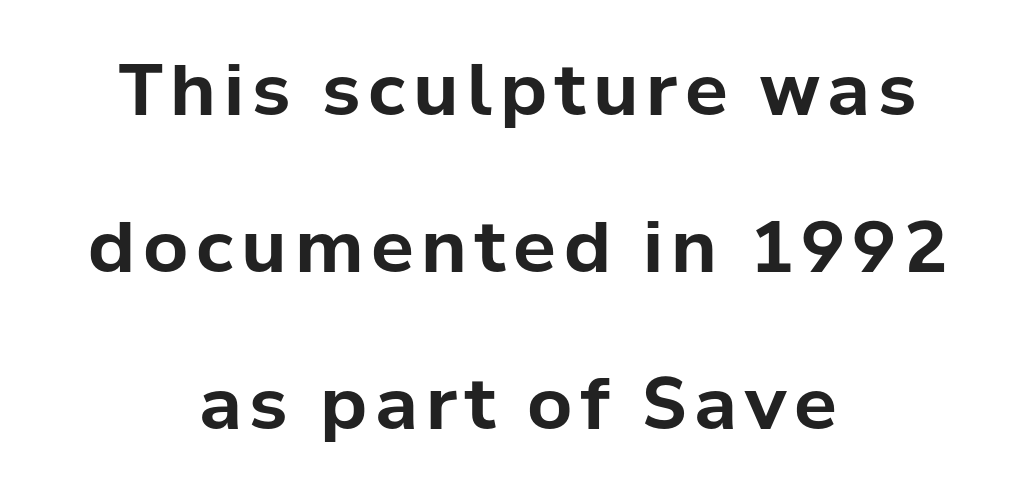
The typesetting leans heavy: a genuine bold. Vertical spacing — loose. The letters carry no serifs — their stems end cleanly without finishing strokes. No word sits above an underline.
